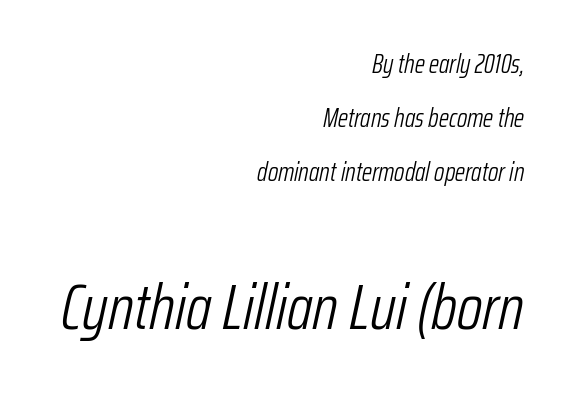
{"italic": "yes", "lean": "right", "slant_degrees": 12, "bold": "no", "weight": "light", "width": "condensed", "stroke_contrast": "low", "x_height": "medium", "monospaced": "no", "underline": "no", "align": "right", "line_spacing": "loose", "line_spacing_ratio": 2.07, "letter_spacing": "normal", "letter_spacing_em": 0.0, "larger_block": "second", "size_ratio": 2.46, "glyph_px": 64}
